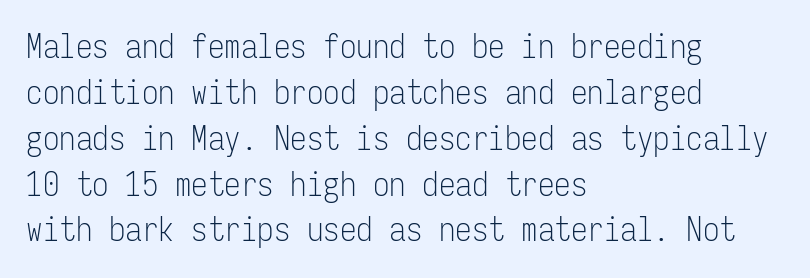
{"serif": "no", "italic": "no", "bold": "no", "weight": "light", "width": "condensed", "stroke_contrast": "low", "x_height": "medium", "monospaced": "yes", "underline": "no", "align": "left", "line_spacing": "normal", "line_spacing_ratio": 1.39, "letter_spacing": "normal", "letter_spacing_em": 0.0, "glyph_px": 33}
